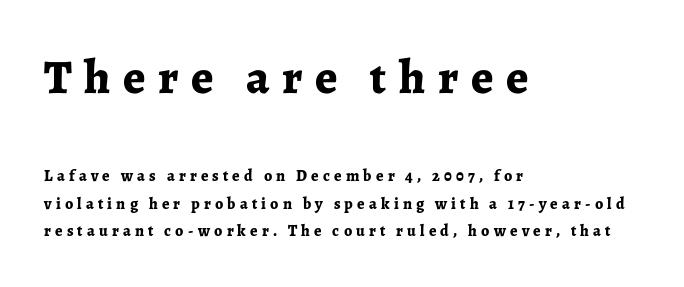
The face used here is rendered with a markedly widened letterfit. All the whitespace from short lines collects on the right. Descenders are the only things crossing below the line. Type size steps down from the first block to the second. Ordinary non-slanted type is in use.
